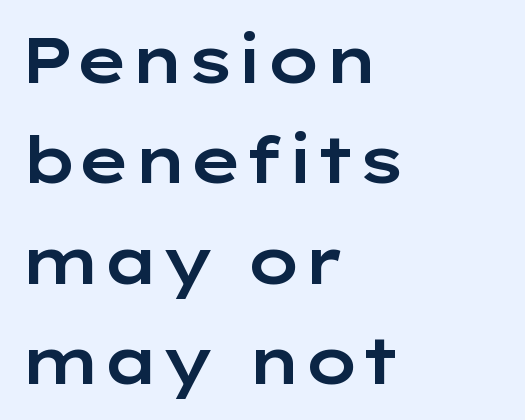
Q: Is the text italic (slanted)? A: No, it is upright.
Q: Is the typeface a serif or a sans-serif typeface? A: Sans-serif.
Q: Is the text underlined? A: No.
Q: How is the paragraph aligned? A: Left-aligned.
Q: Is the spacing between letters normal or unusually wide? A: Normal.
Q: Is the spacing between lines tight, normal or loose? A: Normal.
Q: Width (condensed, normal, or wide)? A: Wide.
Q: Stroke contrast? A: Low.
Q: x-height? A: Medium.
Q: Monospaced? A: No.
